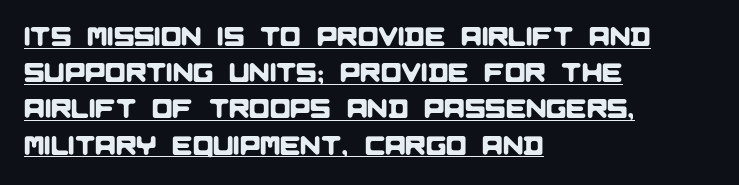
{"underline": "yes", "align": "left", "line_spacing": "normal", "line_spacing_ratio": 1.34, "letter_spacing": "normal", "letter_spacing_em": 0.0, "glyph_px": 27}
